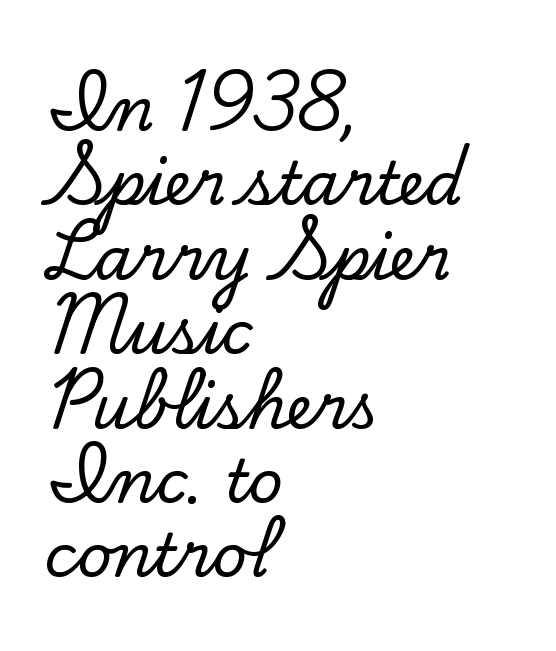
There is no visible air inserted between adjacent glyphs. This is serif lettering, the kind often seen in printed books. Is the block centered? No — it sits flush against the left margin.
